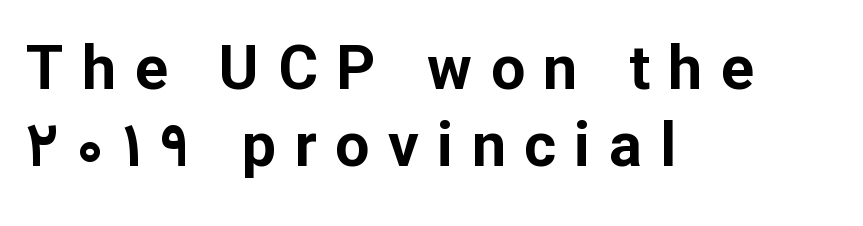
The image shows 61 px bold sans-serif type, upright; set left-aligned, normal line spacing (1.27x), unusually wide letter spacing (+0.3 em), not underlined; low stroke contrast and a medium x-height.
